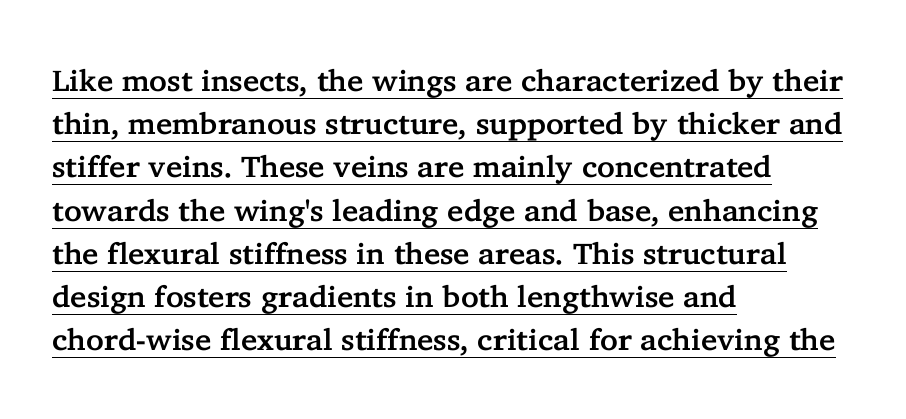
{"serif": "yes", "italic": "no", "width": "normal", "stroke_contrast": "low", "x_height": "medium", "monospaced": "no", "underline": "yes", "align": "left", "line_spacing": "normal", "line_spacing_ratio": 1.44, "letter_spacing": "normal", "letter_spacing_em": 0.0, "glyph_px": 30}
